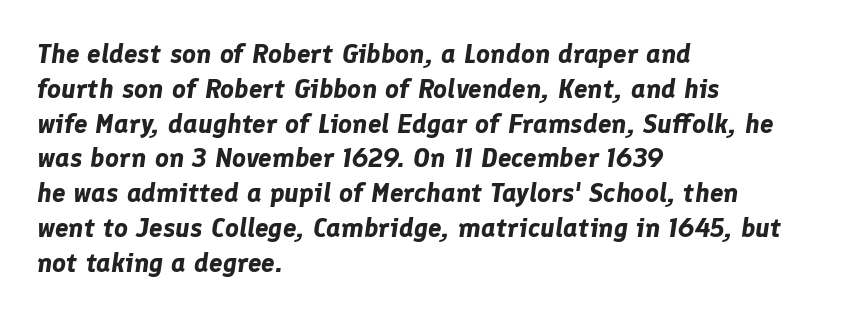
Short note: letters normally spaced. These lines are set flush left with a ragged right edge. Emphasis by weight is at full strength: bold. Students, observe: this is what conventionally led text looks like. The specimen omits any rule beneath the text block's lines.
